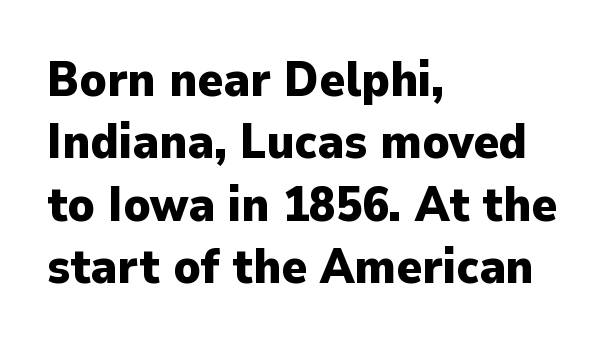
Q: Is the text bold? A: Yes.
Q: Is the text italic (slanted)? A: No, it is upright.
Q: Is the typeface a serif or a sans-serif typeface? A: Sans-serif.
Q: Is the text underlined? A: No.
Q: How is the paragraph aligned? A: Left-aligned.
Q: Is the spacing between letters normal or unusually wide? A: Normal.
Q: Is the spacing between lines tight, normal or loose? A: Normal.
Q: Width (condensed, normal, or wide)? A: Normal.
Q: Stroke contrast? A: Low.
Q: x-height? A: Medium.
Q: Monospaced? A: No.
